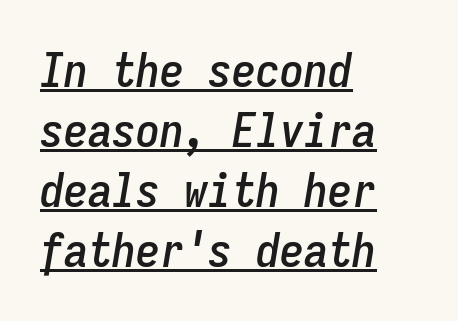
If you drew a line through each stem, it would be angled. The compositor pushed each line to the left boundary. Monospaced: the letters line up in strict vertical columns. Baseline-to-baseline distance is the conventional proportion of letter height.
